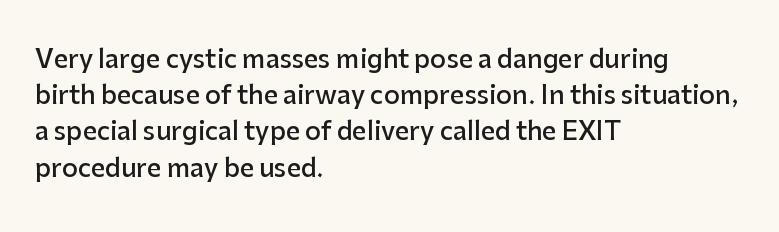
{"italic": "no", "bold": "semi", "underline": "no", "align": "left", "line_spacing": "normal", "line_spacing_ratio": 1.45, "letter_spacing": "normal", "letter_spacing_em": 0.0, "glyph_px": 25}
